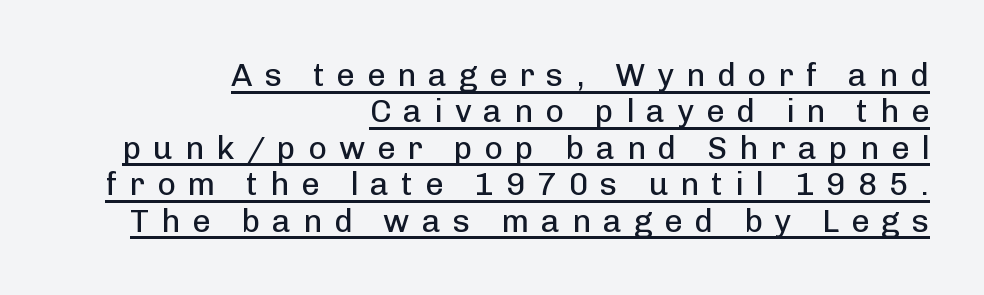
Do the letters lean? They stand straight. The rendering uses natural spacing where letterforms have individual widths. Notice how a bar underscores the lettering throughout. Letter spacing: wide. Examine the stroke ends and you'll find no serifs. Horizontal bands of white between lines are thin slivers.
